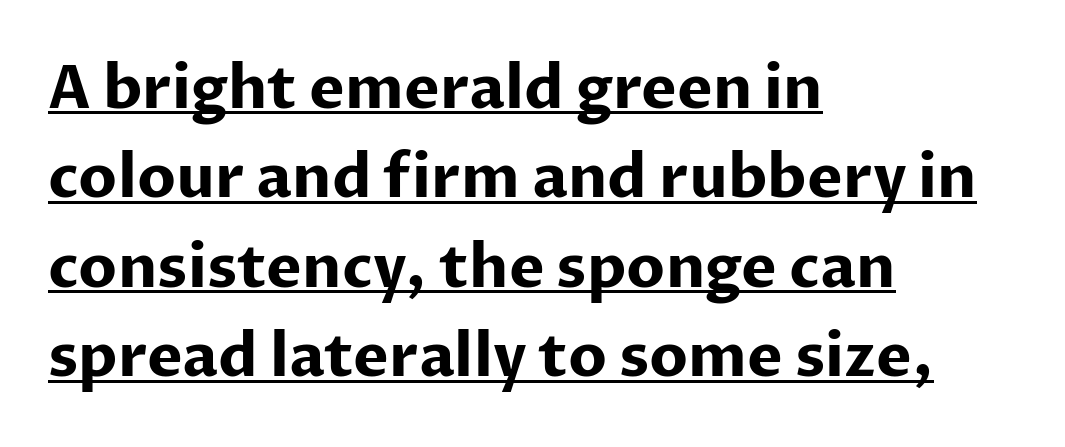
Q: Is the text bold? A: Yes.
Q: Is the text italic (slanted)? A: No, it is upright.
Q: Is the typeface a serif or a sans-serif typeface? A: Sans-serif.
Q: Is the text underlined? A: Yes.
Q: How is the paragraph aligned? A: Left-aligned.
Q: Is the spacing between letters normal or unusually wide? A: Normal.
Q: Is the spacing between lines tight, normal or loose? A: Normal.
Q: Width (condensed, normal, or wide)? A: Normal.
Q: Stroke contrast? A: Low.
Q: x-height? A: Medium.
Q: Monospaced? A: No.
